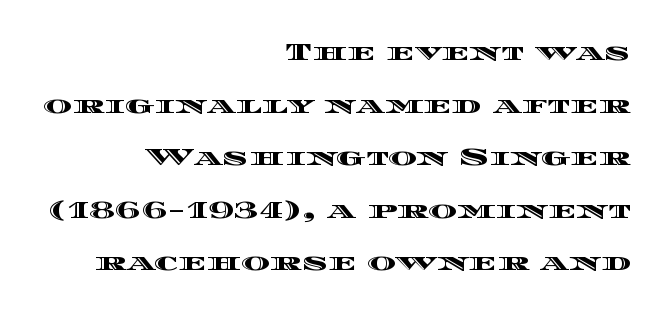
Q: Is the text italic (slanted)? A: No, it is upright.
Q: Is the text underlined? A: No.
Q: How is the paragraph aligned? A: Right-aligned.
Q: Is the spacing between letters normal or unusually wide? A: Normal.
Q: Is the spacing between lines tight, normal or loose? A: Loose.
